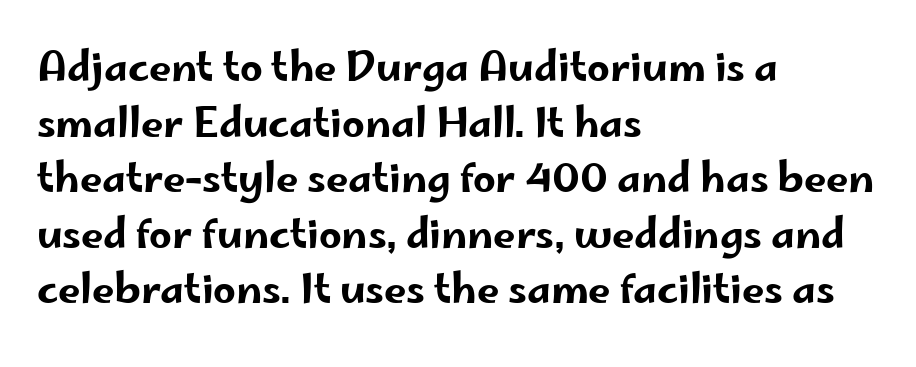
{"serif": "no", "italic": "no", "width": "wide", "stroke_contrast": "low", "x_height": "small", "monospaced": "no", "underline": "no", "align": "left", "line_spacing": "normal", "line_spacing_ratio": 1.39, "letter_spacing": "normal", "letter_spacing_em": 0.0, "glyph_px": 40}
